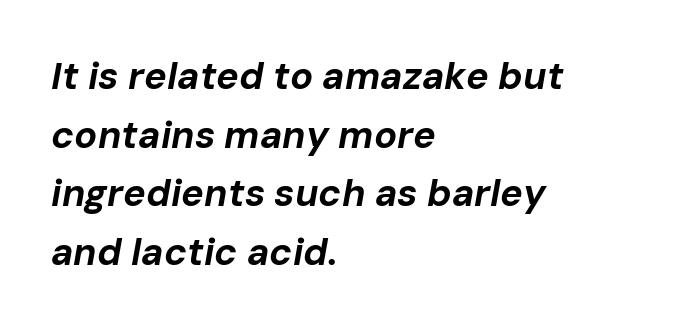
The image shows 38 px bold type, italic (leaning right); set left-aligned, normal line spacing (1.54x), normal letter spacing, not underlined; low stroke contrast and a medium x-height.
